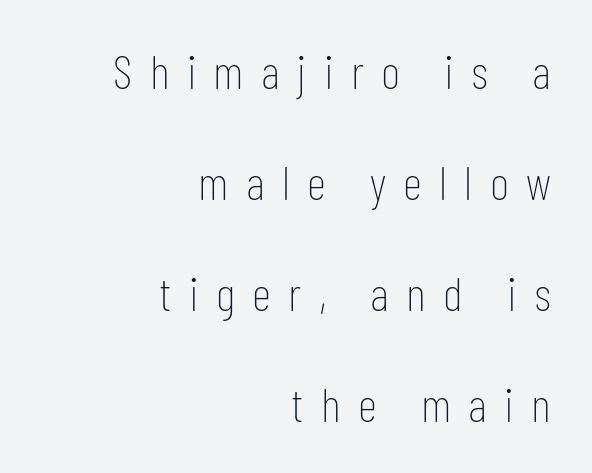
Q: Is the text bold? A: No.
Q: Is the text italic (slanted)? A: No, it is upright.
Q: Is the typeface a serif or a sans-serif typeface? A: Sans-serif.
Q: Is the text underlined? A: No.
Q: How is the paragraph aligned? A: Right-aligned.
Q: Is the spacing between letters normal or unusually wide? A: Unusually wide.
Q: Is the spacing between lines tight, normal or loose? A: Loose.
Q: Width (condensed, normal, or wide)? A: Condensed.
Q: Stroke contrast? A: Low.
Q: x-height? A: Medium.
Q: Monospaced? A: No.
